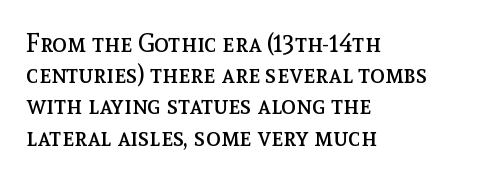
The image shows 25 px text type, upright; set left-aligned, normal line spacing (1.25x), normal letter spacing, not underlined.
